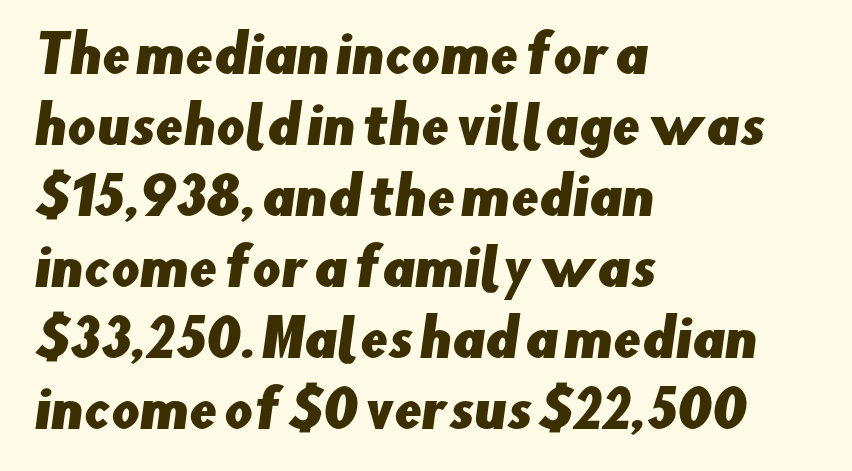
{"serif": "no", "width": "normal", "stroke_contrast": "low", "x_height": "small", "monospaced": "no", "underline": "no", "align": "left", "line_spacing": "normal", "line_spacing_ratio": 1.42, "letter_spacing": "normal", "letter_spacing_em": 0.0, "glyph_px": 50}
